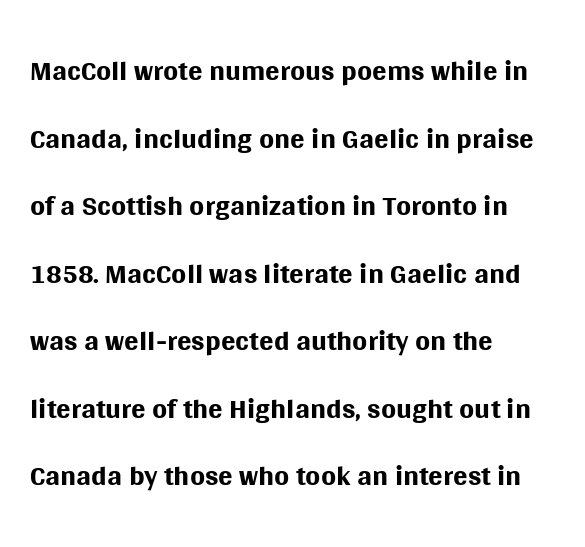
{"serif": "no", "italic": "no", "bold": "no", "weight": "regular", "width": "normal", "stroke_contrast": "medium", "x_height": "large", "monospaced": "no", "underline": "no", "align": "left", "line_spacing": "normal", "line_spacing_ratio": 1.57, "letter_spacing": "normal", "letter_spacing_em": 0.0, "glyph_px": 43}
